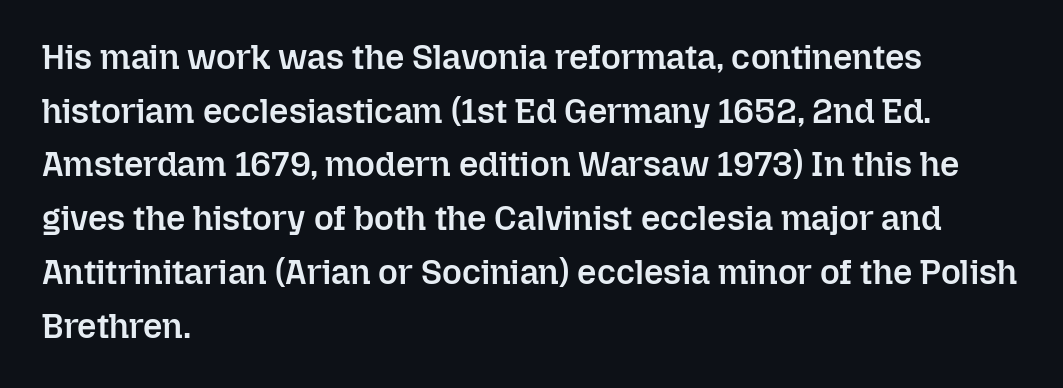
{"italic": "no", "bold": "semi", "weight": "semibold", "width": "normal", "stroke_contrast": "low", "x_height": "medium", "monospaced": "no", "underline": "no", "align": "left", "line_spacing": "normal", "line_spacing_ratio": 1.58, "letter_spacing": "normal", "letter_spacing_em": 0.0, "glyph_px": 34}
